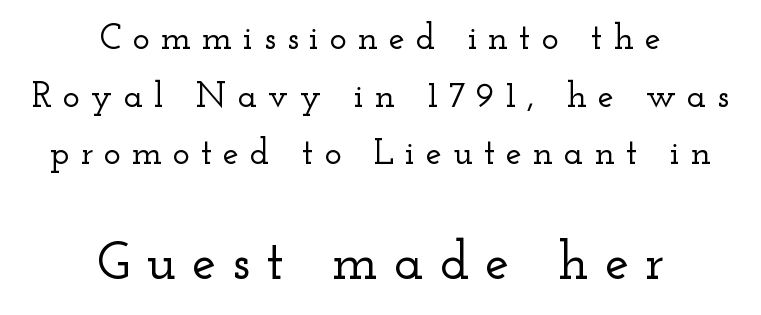
Leftover space on each line is divided equally before and after the words. Beneath every word, the page is bare. Look at the tracking — it's clearly loosened, letters drifting apart. Serif or sans? Serif — the stroke terminals have little feet.
